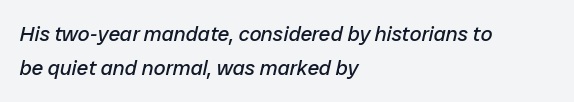
Q: Is the text bold? A: No.
Q: Is the text italic (slanted)? A: Yes, it leans right by about 12 degrees.
Q: Is the text underlined? A: No.
Q: How is the paragraph aligned? A: Left-aligned.
Q: Is the spacing between letters normal or unusually wide? A: Normal.
Q: Is the spacing between lines tight, normal or loose? A: Normal.
